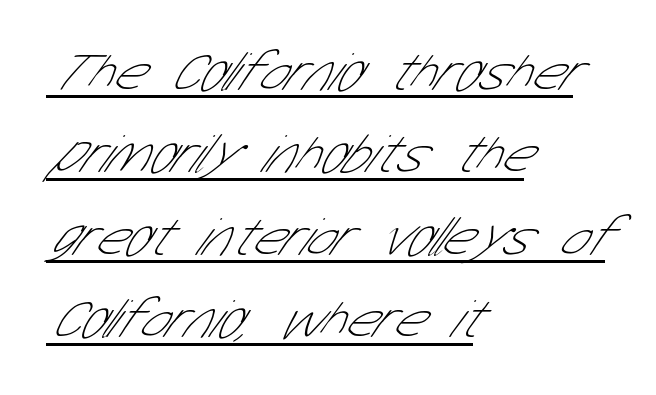
The rag falls on the right side of this text block. This reads as an unemphasized weight, regular at the heaviest. The letters carry no serifs — their stems end cleanly without finishing strokes. The passage shown is typed in a proportional face where columns would drift. Does a line run under the words? Yes, clearly. How would I describe the line gaps? Plain and ordinary.
